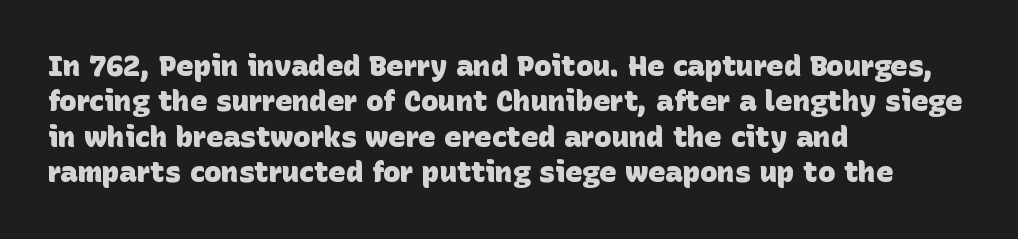
Q: Is the text bold? A: Yes.
Q: Is the typeface a serif or a sans-serif typeface? A: Sans-serif.
Q: Is the text underlined? A: No.
Q: How is the paragraph aligned? A: Left-aligned.
Q: Is the spacing between letters normal or unusually wide? A: Normal.
Q: Width (condensed, normal, or wide)? A: Normal.
Q: Stroke contrast? A: Low.
Q: x-height? A: Large.
Q: Monospaced? A: No.
